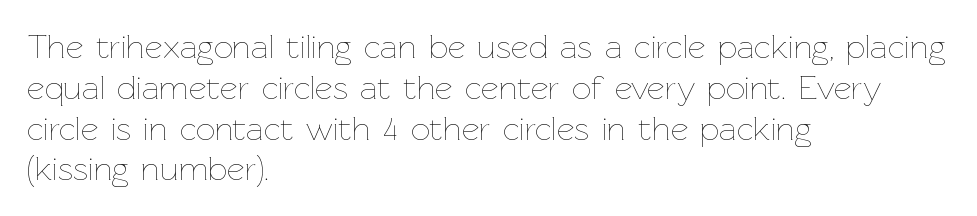
Q: Is the text bold? A: No.
Q: Is the text italic (slanted)? A: No, it is upright.
Q: Is the text underlined? A: No.
Q: How is the paragraph aligned? A: Left-aligned.
Q: Is the spacing between letters normal or unusually wide? A: Normal.
Q: Width (condensed, normal, or wide)? A: Normal.
Q: Stroke contrast? A: Low.
Q: x-height? A: Medium.
Q: Monospaced? A: No.
